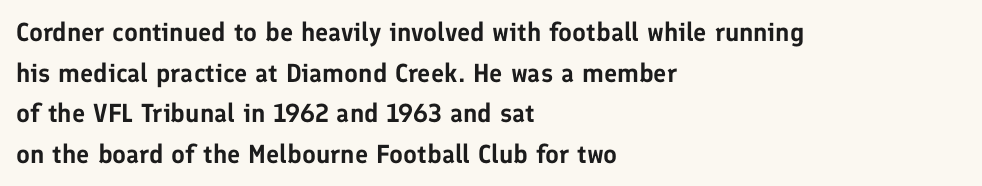
The image shows 26 px text type, upright; set left-aligned, normal line spacing (1.56x), normal letter spacing, not underlined.
